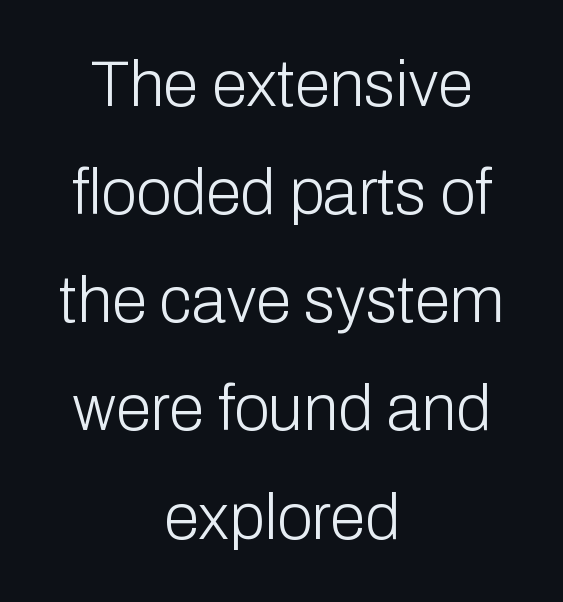
The line-height multiplier appears to be the usual default. The compositor balanced each line on the midline. The tracking reads as untouched default to a designer's eye. These lines are rendered in a variable-pitch font. Designer's note — italics off, roman on.
